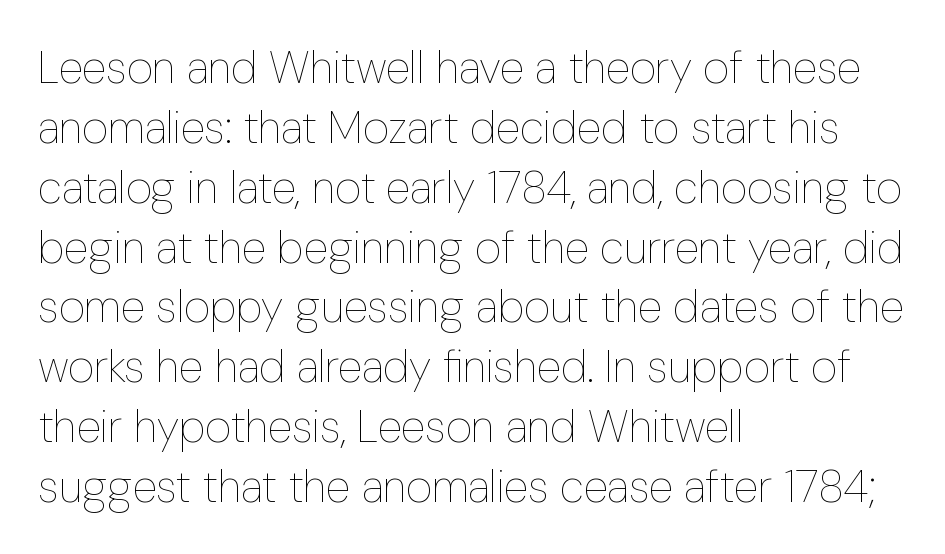
{"italic": "no", "bold": "no", "weight": "thin", "width": "condensed", "stroke_contrast": "low", "x_height": "medium", "monospaced": "no", "underline": "no", "align": "left", "line_spacing": "normal", "line_spacing_ratio": 1.33, "letter_spacing": "normal", "letter_spacing_em": 0.0, "glyph_px": 45}
